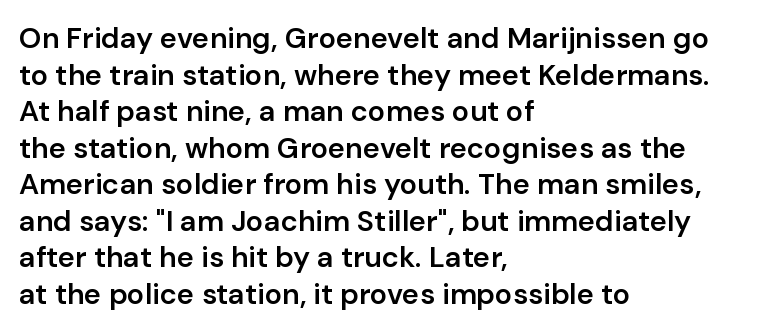
The image shows 29 px semibold sans-serif type, upright; set left-aligned, normal line spacing (1.26x), normal letter spacing, not underlined; low stroke contrast and a medium x-height.
